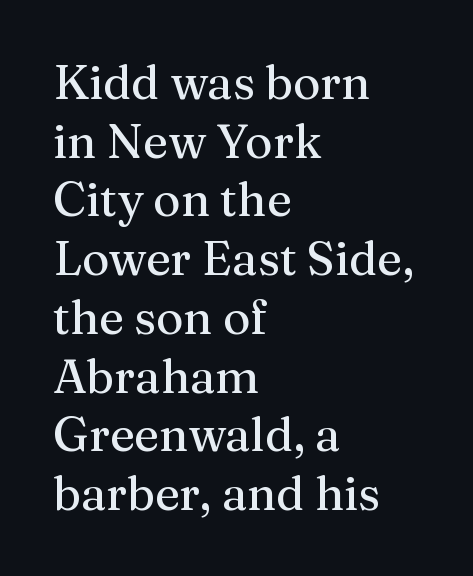
The image shows 47 px serif type, upright; set left-aligned, normal line spacing (1.25x), normal letter spacing, not underlined; medium stroke contrast and a medium x-height.
